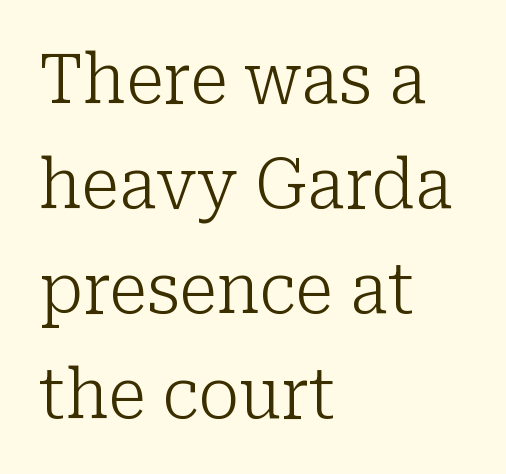
The image shows 69 px light serif type, upright; set left-aligned, normal line spacing (1.52x), normal letter spacing, not underlined; low stroke contrast and a medium x-height.
